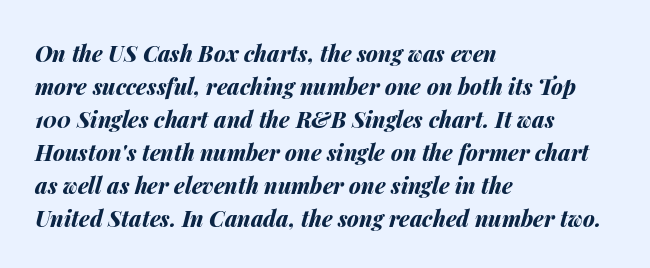
{"italic": "yes", "lean": "right", "slant_degrees": 14, "bold": "yes", "underline": "no", "align": "left", "line_spacing": "normal", "line_spacing_ratio": 1.5, "letter_spacing": "normal", "letter_spacing_em": 0.0, "glyph_px": 22}
